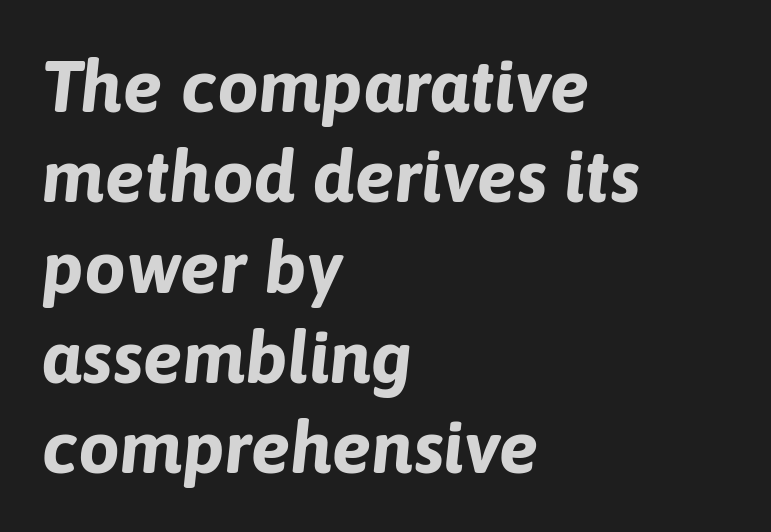
Q: Is the text bold? A: Yes.
Q: Is the text italic (slanted)? A: Yes, it leans right by about 6 degrees.
Q: Is the text underlined? A: No.
Q: How is the paragraph aligned? A: Left-aligned.
Q: Is the spacing between letters normal or unusually wide? A: Normal.
Q: Width (condensed, normal, or wide)? A: Normal.
Q: Stroke contrast? A: Low.
Q: x-height? A: Medium.
Q: Monospaced? A: No.
